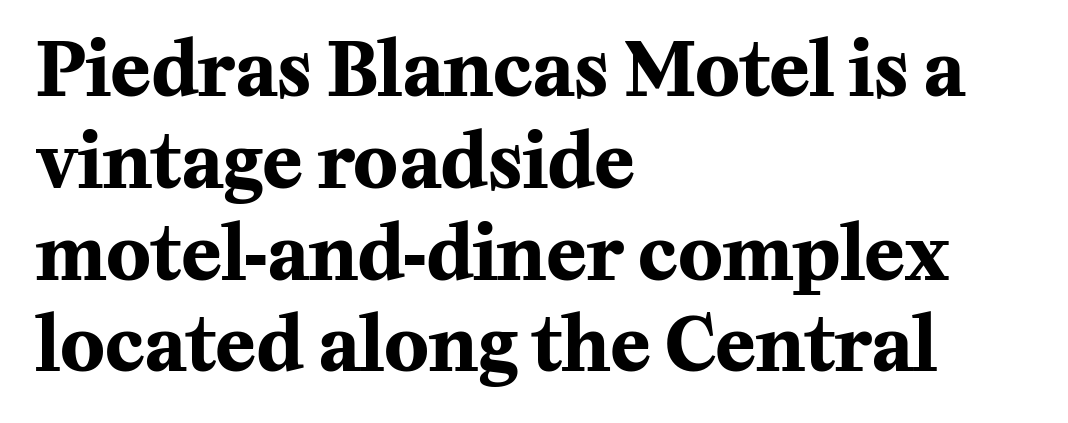
Q: Is the text bold? A: Yes.
Q: Is the text italic (slanted)? A: No, it is upright.
Q: Is the typeface a serif or a sans-serif typeface? A: Serif.
Q: Is the text underlined? A: No.
Q: How is the paragraph aligned? A: Left-aligned.
Q: Is the spacing between letters normal or unusually wide? A: Normal.
Q: Width (condensed, normal, or wide)? A: Normal.
Q: Stroke contrast? A: Medium.
Q: x-height? A: Medium.
Q: Monospaced? A: No.
